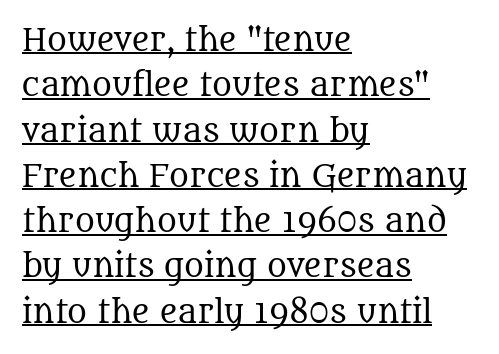
The image shows 30 px regular-weight serif type, upright; set left-aligned, normal line spacing (1.51x), normal letter spacing, underlined; medium stroke contrast and a large x-height.
